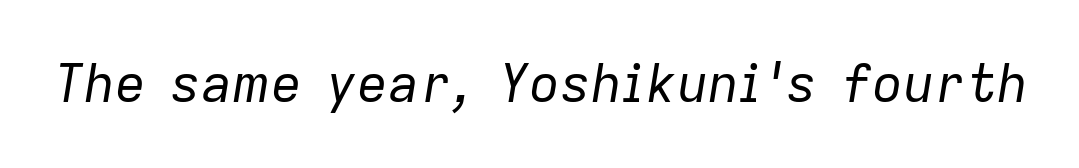
The image shows 52 px regular-weight type, italic (leaning right); set normal letter spacing, not underlined; low stroke contrast and a medium x-height.
